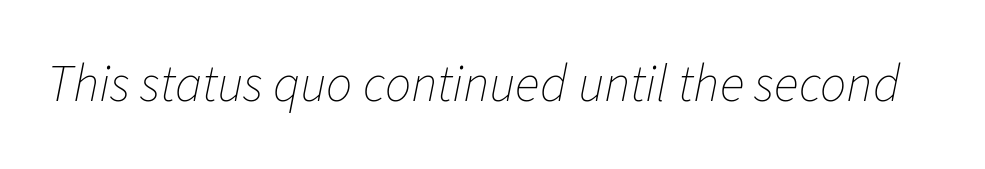
The image shows 52 px thin type, italic (leaning right); set normal letter spacing, not underlined; low stroke contrast and a medium x-height.
